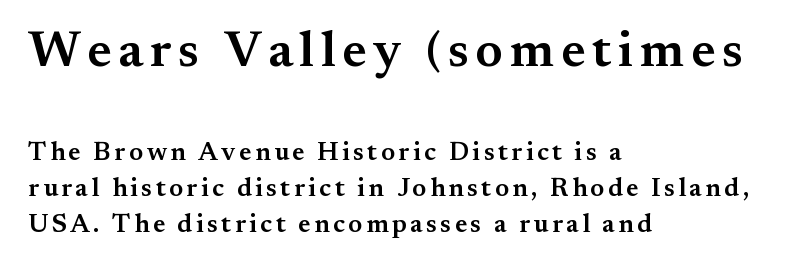
{"serif": "yes", "italic": "no", "bold": "semi", "weight": "semibold", "width": "normal", "stroke_contrast": "medium", "x_height": "small", "monospaced": "no", "underline": "no", "align": "left", "line_spacing": "normal", "line_spacing_ratio": 1.39, "larger_block": "first", "size_ratio": 1.96, "glyph_px": 51}
